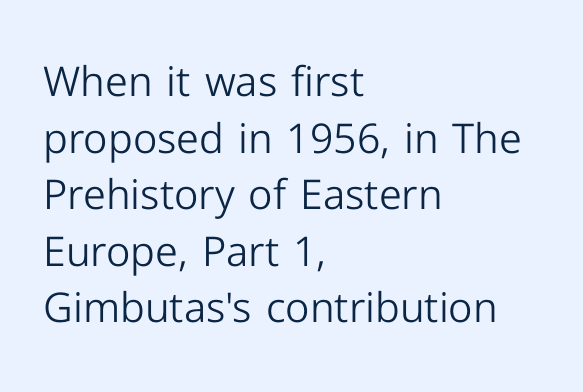
The image shows 41 px light sans-serif type, upright; set left-aligned, normal line spacing (1.38x), normal letter spacing, not underlined; low stroke contrast and a medium x-height.
